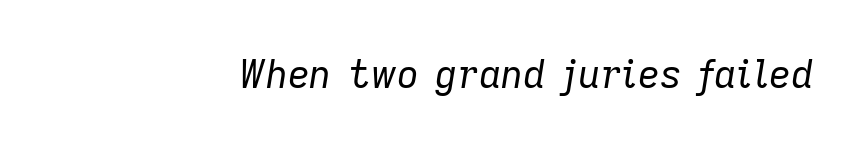
The image shows 38 px regular-weight type, italic (leaning right); set normal letter spacing, not underlined; low stroke contrast and a medium x-height.
